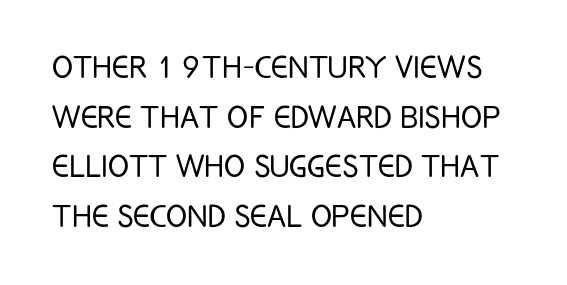
The image shows 39 px light, condensed sans-serif type, upright; set left-aligned, normal line spacing (1.27x), normal letter spacing, not underlined; low stroke contrast and a large x-height.
